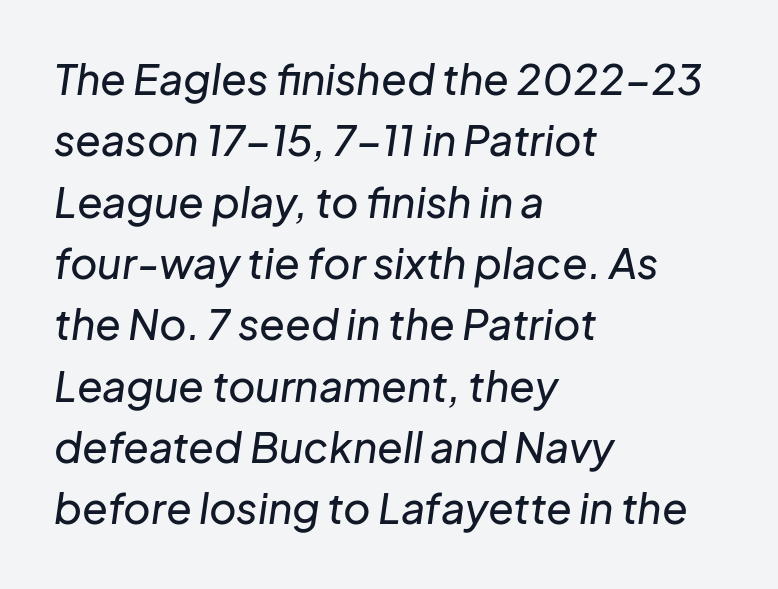
The image shows 42 px text type, italic (leaning right); set left-aligned, normal line spacing (1.46x), normal letter spacing, not underlined; low stroke contrast and a medium x-height.
